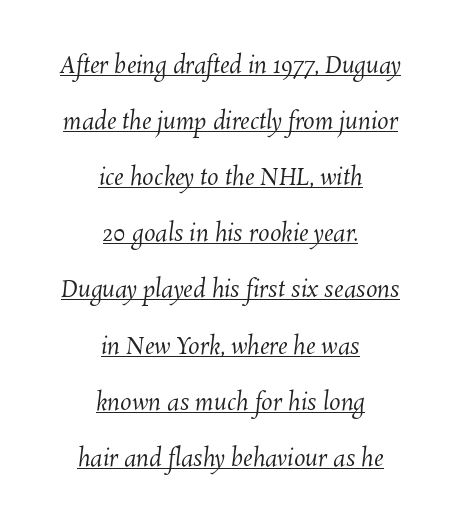
{"bold": "no", "underline": "yes", "align": "center", "line_spacing": "loose", "line_spacing_ratio": 2.44, "letter_spacing": "normal", "letter_spacing_em": 0.0, "glyph_px": 23}
